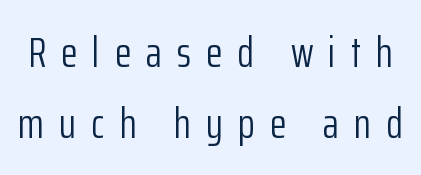
Stems here are at most as thick as an everyday book face. These lines are rendered in a variable-pitch font. The designer left line spacing at the default. Unmarked baselines from the first word to the last. Each word looks stretched out because of the extra space between its letters. Font category for this specimen: sans-serif.
